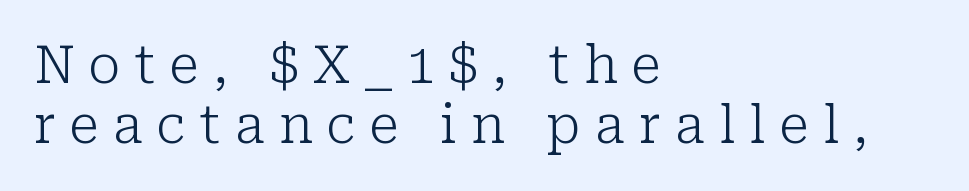
The specimen omits any rule beneath the text block's lines. All the whitespace from short lines collects on the right. What stands out about the letter spacing? Its width — letters are far apart. No italicization has been applied; the sample stays upright.
